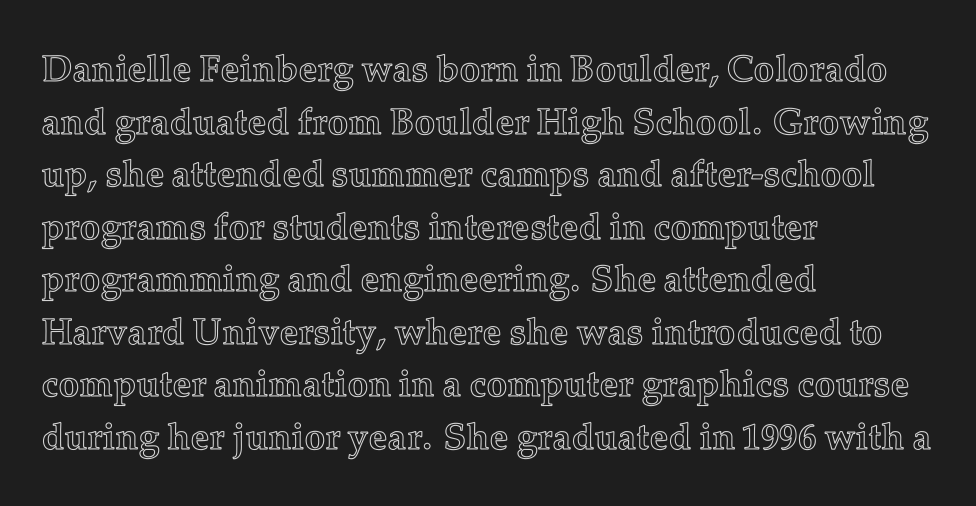
{"italic": "no", "width": "normal", "x_height": "medium", "monospaced": "no", "underline": "no", "align": "left", "line_spacing": "normal", "line_spacing_ratio": 1.42, "letter_spacing": "normal", "letter_spacing_em": 0.0, "glyph_px": 37}
